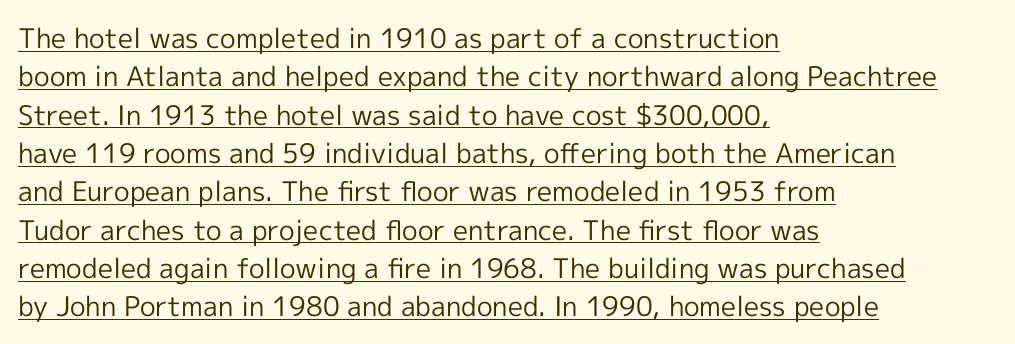
Q: Is the text bold? A: No.
Q: Is the text italic (slanted)? A: No, it is upright.
Q: Is the text underlined? A: Yes.
Q: How is the paragraph aligned? A: Left-aligned.
Q: Is the spacing between letters normal or unusually wide? A: Normal.
Q: Is the spacing between lines tight, normal or loose? A: Normal.
